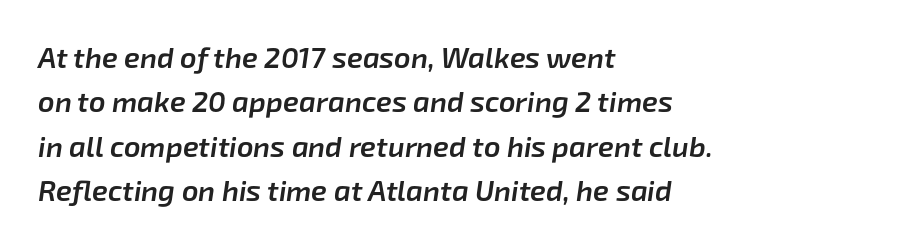
Q: Is the text bold? A: Semi-bold.
Q: Is the text italic (slanted)? A: Yes, it leans right by about 8 degrees.
Q: Is the text underlined? A: No.
Q: How is the paragraph aligned? A: Left-aligned.
Q: Is the spacing between letters normal or unusually wide? A: Normal.
Q: Is the spacing between lines tight, normal or loose? A: Normal.
Q: Width (condensed, normal, or wide)? A: Normal.
Q: Stroke contrast? A: Low.
Q: x-height? A: Medium.
Q: Monospaced? A: No.
